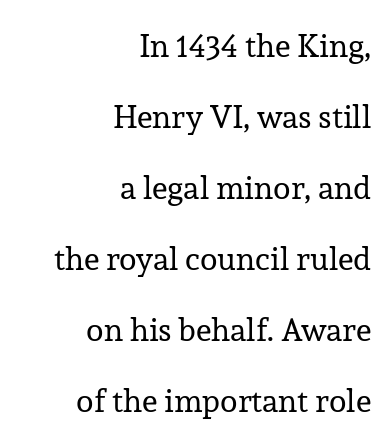
Q: Is the text bold? A: No.
Q: Is the text italic (slanted)? A: No, it is upright.
Q: Is the typeface a serif or a sans-serif typeface? A: Serif.
Q: Is the text underlined? A: No.
Q: How is the paragraph aligned? A: Right-aligned.
Q: Is the spacing between letters normal or unusually wide? A: Normal.
Q: Is the spacing between lines tight, normal or loose? A: Loose.
Q: Width (condensed, normal, or wide)? A: Normal.
Q: Stroke contrast? A: Low.
Q: x-height? A: Medium.
Q: Monospaced? A: No.
